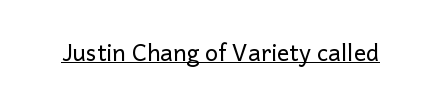
{"italic": "no", "bold": "no", "underline": "yes", "letter_spacing": "normal", "letter_spacing_em": 0.0, "glyph_px": 23}
